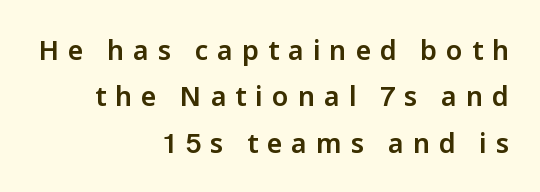
{"italic": "no", "underline": "no", "align": "right", "line_spacing_ratio": 1.72, "letter_spacing": "wide", "letter_spacing_em": 0.33, "glyph_px": 27}
